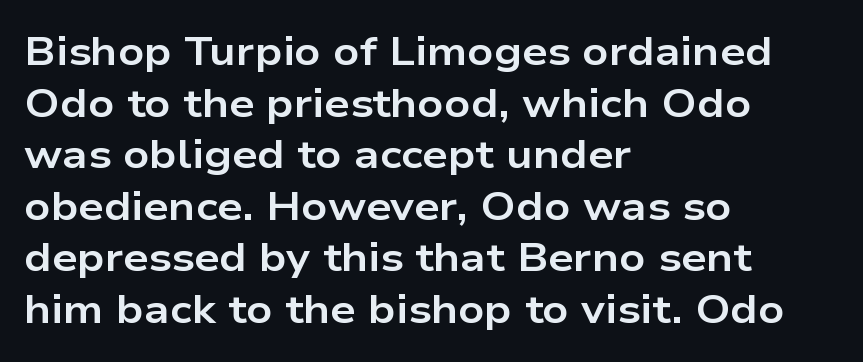
Q: Is the text bold? A: Yes.
Q: Is the text italic (slanted)? A: No, it is upright.
Q: Is the typeface a serif or a sans-serif typeface? A: Sans-serif.
Q: Is the text underlined? A: No.
Q: How is the paragraph aligned? A: Left-aligned.
Q: Is the spacing between letters normal or unusually wide? A: Normal.
Q: Is the spacing between lines tight, normal or loose? A: Normal.
Q: Width (condensed, normal, or wide)? A: Wide.
Q: Stroke contrast? A: Low.
Q: x-height? A: Medium.
Q: Monospaced? A: No.
